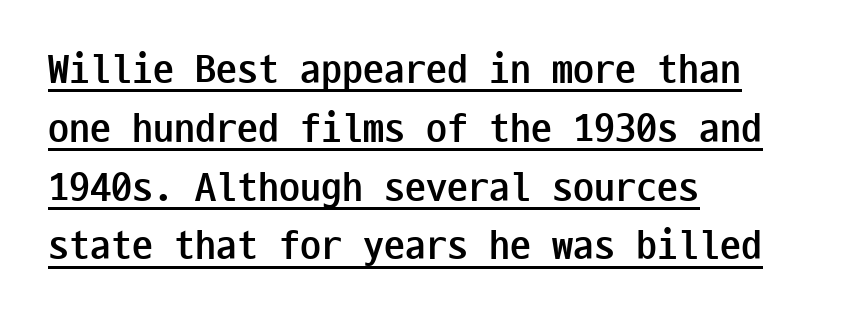
Q: Is the text bold? A: Yes.
Q: Is the text italic (slanted)? A: No, it is upright.
Q: Is the typeface a serif or a sans-serif typeface? A: Sans-serif.
Q: Is the text underlined? A: Yes.
Q: How is the paragraph aligned? A: Left-aligned.
Q: Is the spacing between letters normal or unusually wide? A: Normal.
Q: Is the spacing between lines tight, normal or loose? A: Normal.
Q: Width (condensed, normal, or wide)? A: Condensed.
Q: Stroke contrast? A: Low.
Q: x-height? A: Medium.
Q: Monospaced? A: Yes.
